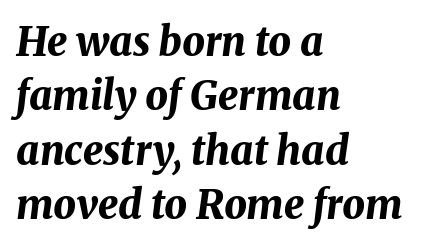
The image shows 40 px bold type, italic (leaning right); set left-aligned, normal line spacing (1.36x), normal letter spacing, not underlined; medium stroke contrast and a medium x-height.
